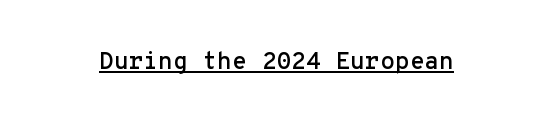
Q: Is the text italic (slanted)? A: No, it is upright.
Q: Is the text underlined? A: Yes.
Q: Is the spacing between letters normal or unusually wide? A: Normal.
